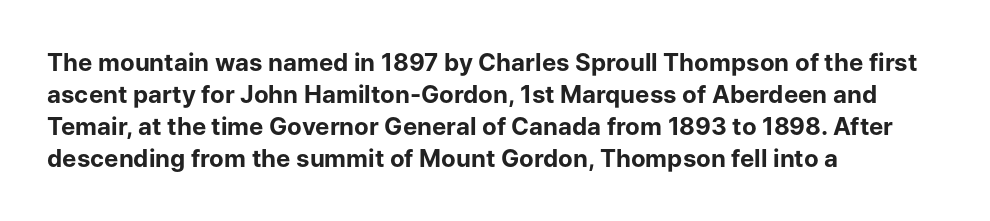
The image shows 24 px bold type, upright; set left-aligned, normal line spacing (1.34x), normal letter spacing, not underlined.
